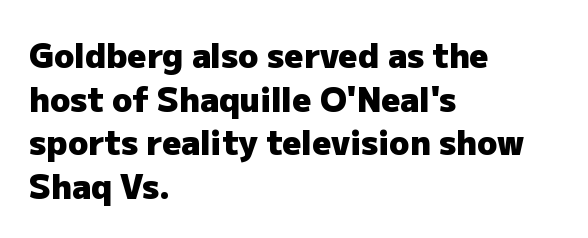
The image shows 33 px heavy sans-serif type, upright; set left-aligned, normal line spacing (1.32x), normal letter spacing, not underlined; low stroke contrast and a medium x-height.
